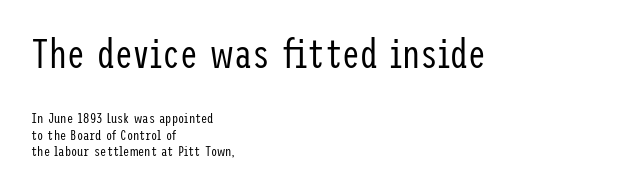
Q: Is the text bold? A: No.
Q: Is the text italic (slanted)? A: No, it is upright.
Q: Is the typeface a serif or a sans-serif typeface? A: Sans-serif.
Q: Is the text underlined? A: No.
Q: How is the paragraph aligned? A: Left-aligned.
Q: Is the spacing between letters normal or unusually wide? A: Normal.
Q: Which block of text is set in a larger size, the first (top) or the second (bottom)? A: The first (top) one.
Q: Width (condensed, normal, or wide)? A: Condensed.
Q: Stroke contrast? A: Low.
Q: x-height? A: Medium.
